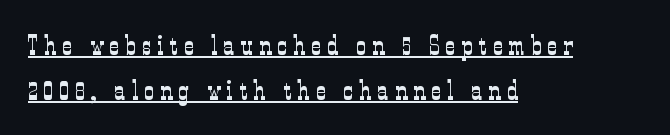
The image shows 27 px text type, upright; set left-aligned, normal line spacing (1.65x), unusually wide letter spacing (+0.23 em), underlined.
